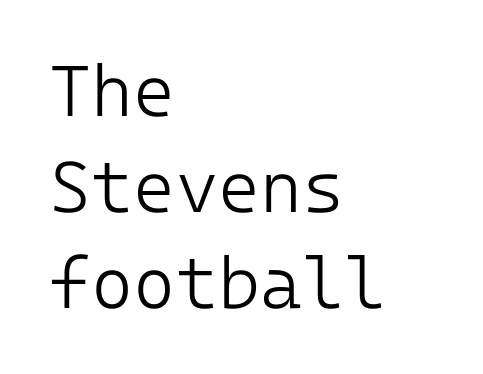
Q: Is the text bold? A: No.
Q: Is the text italic (slanted)? A: No, it is upright.
Q: Is the typeface a serif or a sans-serif typeface? A: Sans-serif.
Q: Is the text underlined? A: No.
Q: How is the paragraph aligned? A: Left-aligned.
Q: Is the spacing between letters normal or unusually wide? A: Normal.
Q: Is the spacing between lines tight, normal or loose? A: Normal.
Q: Width (condensed, normal, or wide)? A: Normal.
Q: Stroke contrast? A: Low.
Q: x-height? A: Medium.
